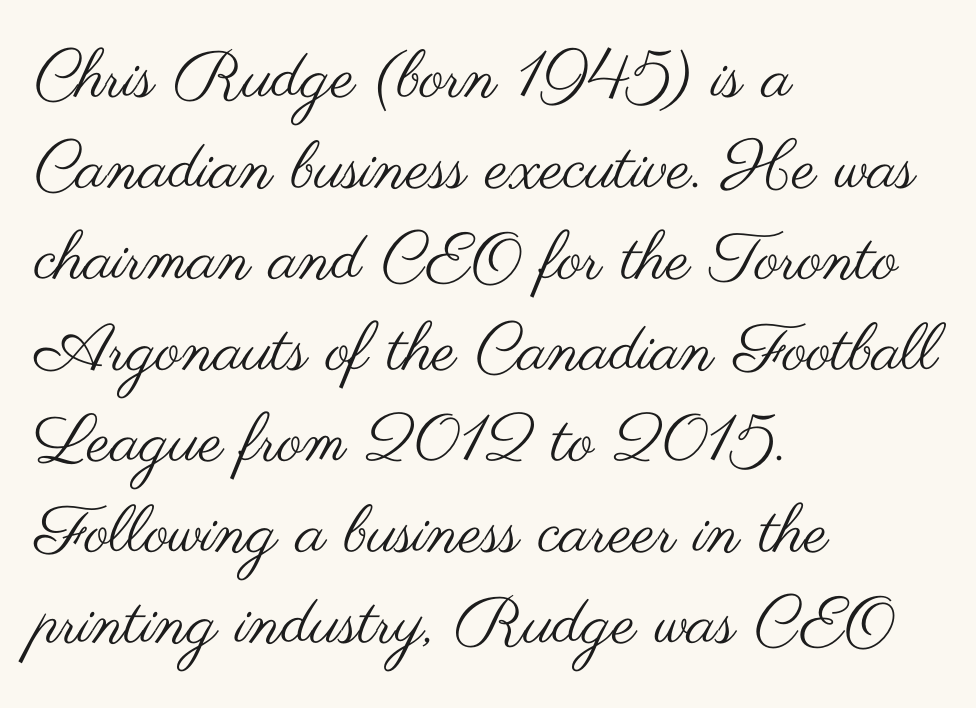
Q: Is the text bold? A: No.
Q: Is the text italic (slanted)? A: Yes.
Q: Is the typeface a serif or a sans-serif typeface? A: Sans-serif.
Q: Is the text underlined? A: No.
Q: How is the paragraph aligned? A: Left-aligned.
Q: Is the spacing between letters normal or unusually wide? A: Normal.
Q: Is the spacing between lines tight, normal or loose? A: Normal.
Q: Width (condensed, normal, or wide)? A: Wide.
Q: Stroke contrast? A: Medium.
Q: x-height? A: Small.
Q: Monospaced? A: No.
